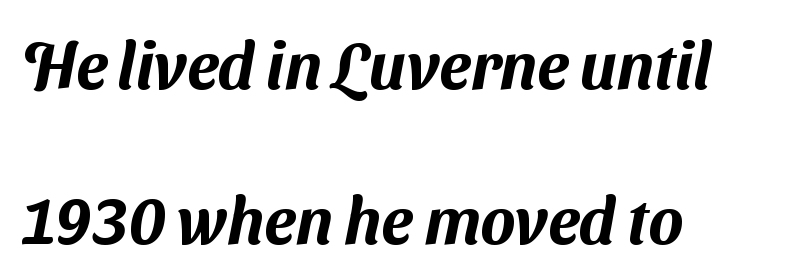
The image shows 65 px sans-serif type; set left-aligned, loose line spacing (2.38x), normal letter spacing, not underlined; medium stroke contrast and a medium x-height.
